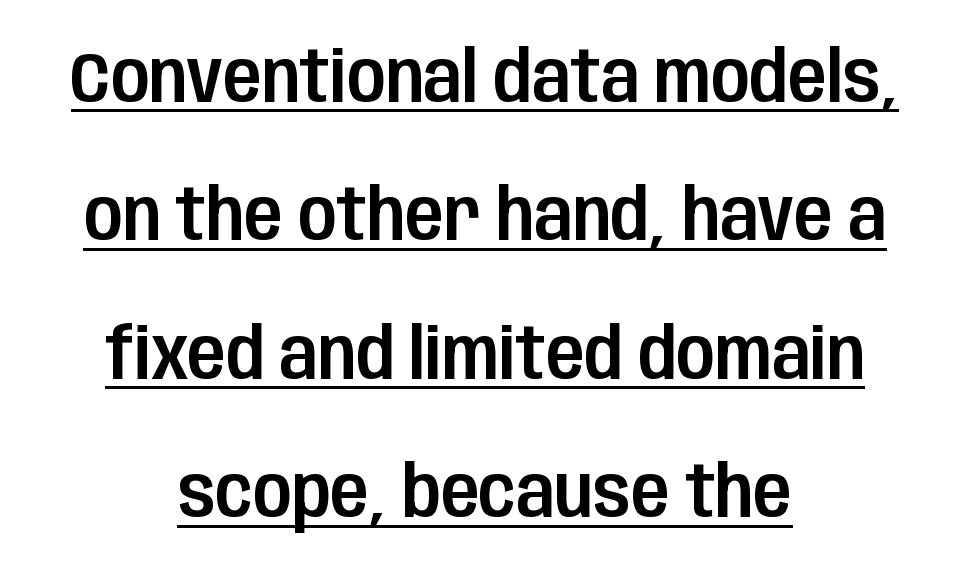
Each letter keeps its own natural width here, so spacing adapts to shape. Each word holds together tightly as a unit, with standard inter-letter gaps. You can tell it's not italic because the verticals are truly vertical. The rendering shows plain stroke endings on the letterforms — a sans-serif design. Whoever set this chose breathing room over compactness in the vertical rhythm. Line starts and ends both wander, symmetrically.
